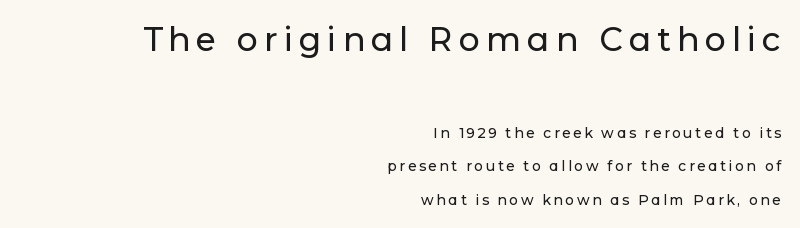
The image shows 33 px sans-serif type, upright; set right-aligned, loose line spacing (2.38x), not underlined; the first (top) block is 2.36x larger; low stroke contrast and a medium x-height.
